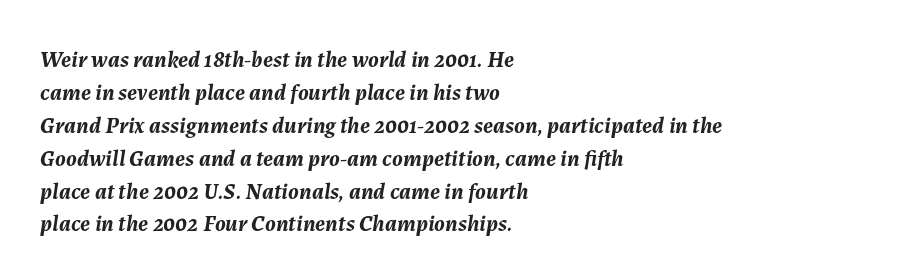
The image shows 23 px bold type, italic (leaning right); set left-aligned, normal line spacing (1.43x), normal letter spacing, not underlined.
